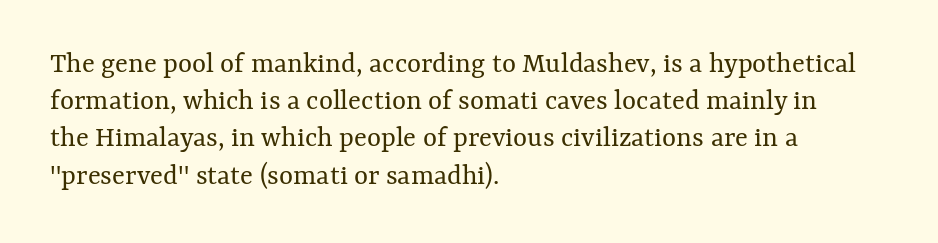
Q: Is the text bold? A: No.
Q: Is the text italic (slanted)? A: No, it is upright.
Q: Is the text underlined? A: No.
Q: How is the paragraph aligned? A: Left-aligned.
Q: Is the spacing between letters normal or unusually wide? A: Normal.
Q: Width (condensed, normal, or wide)? A: Normal.
Q: Stroke contrast? A: Medium.
Q: x-height? A: Medium.
Q: Monospaced? A: No.
